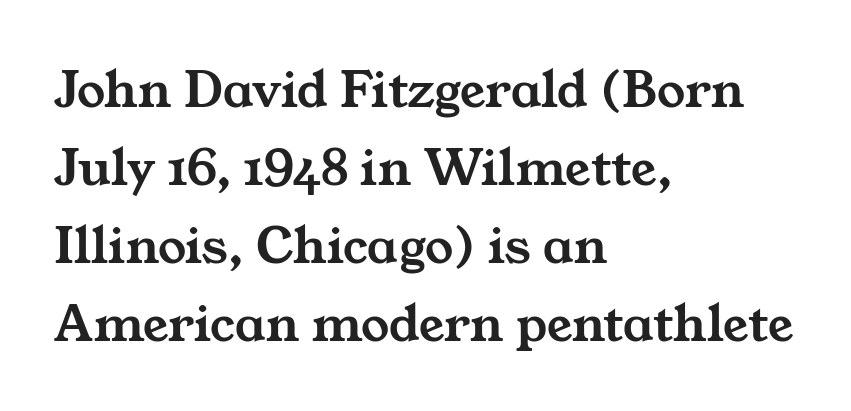
A typesetter would call this zero additional tracking. The rendering uses natural spacing where letterforms have individual widths. What's the leading like? Ordinary, nothing unusual. Lines of text with bare space underneath.
